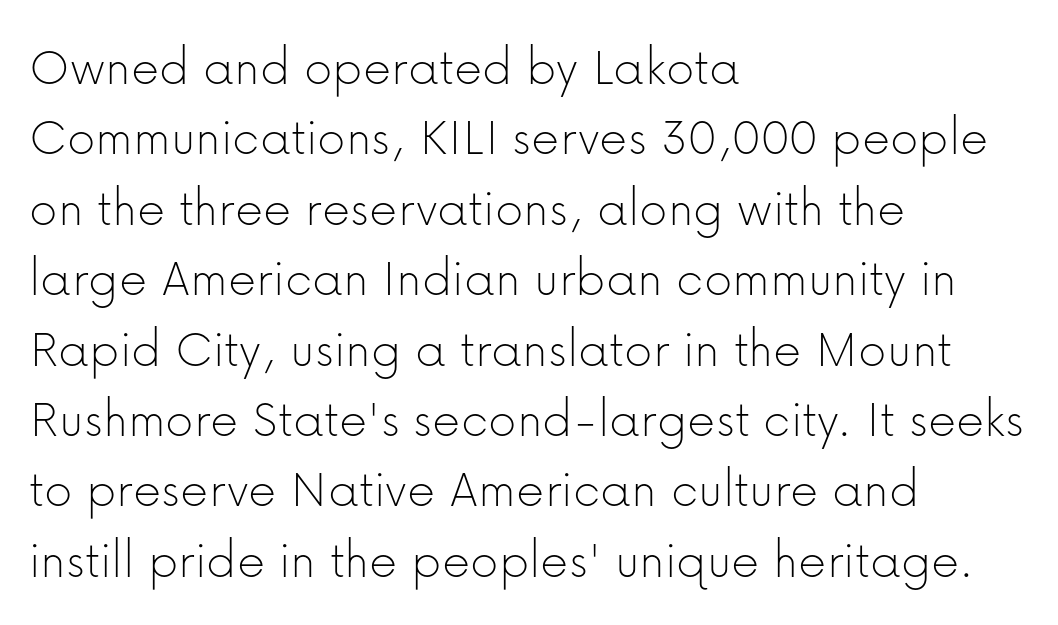
Q: Is the text bold? A: No.
Q: Is the text italic (slanted)? A: No, it is upright.
Q: Is the typeface a serif or a sans-serif typeface? A: Sans-serif.
Q: Is the text underlined? A: No.
Q: How is the paragraph aligned? A: Left-aligned.
Q: Is the spacing between letters normal or unusually wide? A: Normal.
Q: Is the spacing between lines tight, normal or loose? A: Normal.
Q: Width (condensed, normal, or wide)? A: Normal.
Q: Stroke contrast? A: Low.
Q: x-height? A: Medium.
Q: Monospaced? A: No.
